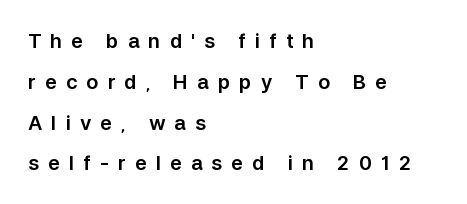
Short note: letters widely spaced. Nope, not italic — everything's standing straight. Compared with typical paragraphs, the rows here are farther apart. Just letters on the line, the space beneath them empty. Typeset ragged right — the left edge is the straight one.
